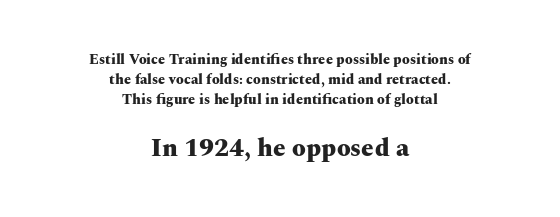
{"italic": "no", "bold": "yes", "underline": "no", "align": "center", "line_spacing": "normal", "line_spacing_ratio": 1.42, "letter_spacing": "normal", "letter_spacing_em": 0.0, "larger_block": "second", "size_ratio": 1.79, "glyph_px": 25}
